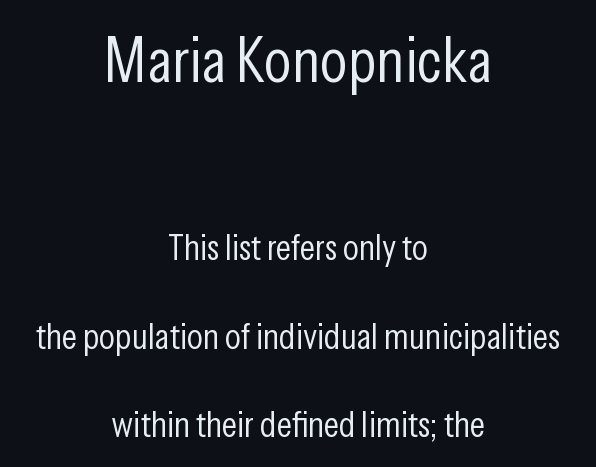
Q: Is the text bold? A: No.
Q: Is the text italic (slanted)? A: No, it is upright.
Q: Is the typeface a serif or a sans-serif typeface? A: Sans-serif.
Q: Is the text underlined? A: No.
Q: How is the paragraph aligned? A: Centered.
Q: Is the spacing between letters normal or unusually wide? A: Normal.
Q: Is the spacing between lines tight, normal or loose? A: Loose.
Q: Which block of text is set in a larger size, the first (top) or the second (bottom)? A: The first (top) one.
Q: Width (condensed, normal, or wide)? A: Condensed.
Q: Stroke contrast? A: Low.
Q: x-height? A: Medium.
Q: Monospaced? A: No.
